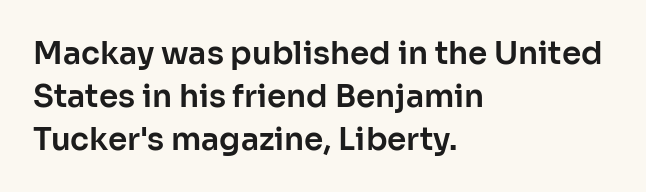
{"serif": "no", "italic": "no", "width": "normal", "stroke_contrast": "low", "x_height": "medium", "monospaced": "no", "underline": "no", "align": "left", "line_spacing": "normal", "line_spacing_ratio": 1.38, "letter_spacing": "normal", "letter_spacing_em": 0.0, "glyph_px": 31}
